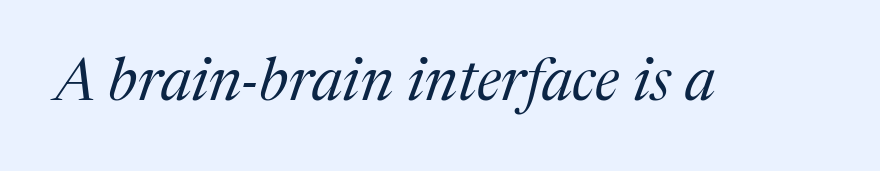
The image shows 60 px regular-weight serif type, italic (leaning right); set normal letter spacing, not underlined; medium stroke contrast and a medium x-height.
